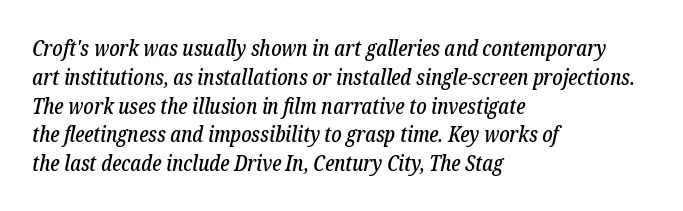
Q: Is the text italic (slanted)? A: Yes, it leans right by about 12 degrees.
Q: Is the text underlined? A: No.
Q: How is the paragraph aligned? A: Left-aligned.
Q: Is the spacing between letters normal or unusually wide? A: Normal.
Q: Is the spacing between lines tight, normal or loose? A: Normal.
